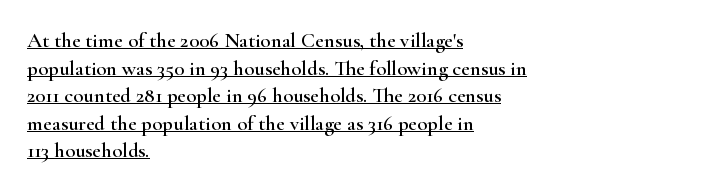
{"italic": "no", "underline": "yes", "align": "left", "line_spacing": "normal", "line_spacing_ratio": 1.31, "letter_spacing": "normal", "letter_spacing_em": 0.0, "glyph_px": 21}
